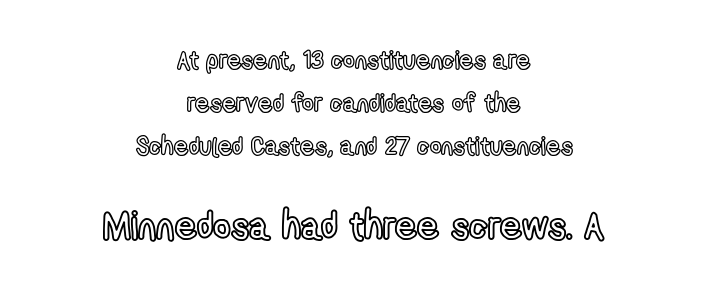
{"italic": "no", "width": "condensed", "x_height": "medium", "monospaced": "no", "underline": "no", "align": "center", "line_spacing_ratio": 1.72, "letter_spacing": "normal", "letter_spacing_em": 0.0, "larger_block": "second", "size_ratio": 1.52, "glyph_px": 38}
